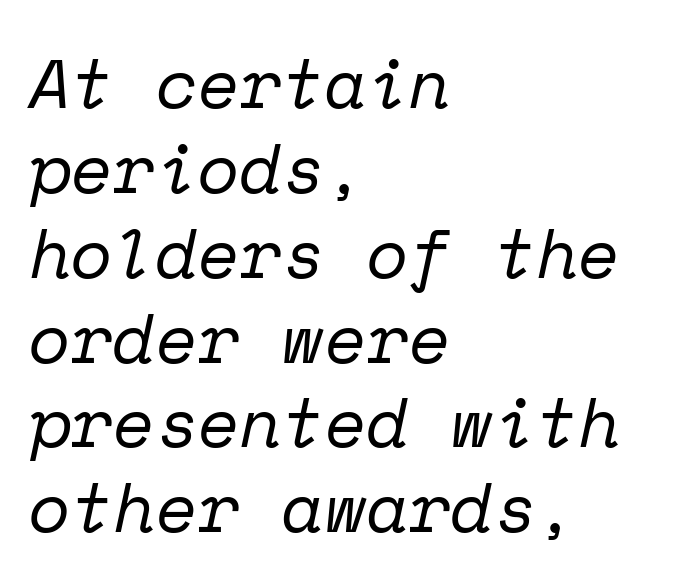
Q: Is the text bold? A: No.
Q: Is the text italic (slanted)? A: Yes, it leans right by about 12 degrees.
Q: Is the typeface a serif or a sans-serif typeface? A: Serif.
Q: Is the text underlined? A: No.
Q: How is the paragraph aligned? A: Left-aligned.
Q: Is the spacing between letters normal or unusually wide? A: Normal.
Q: Width (condensed, normal, or wide)? A: Normal.
Q: Stroke contrast? A: Low.
Q: x-height? A: Medium.
Q: Monospaced? A: Yes.
